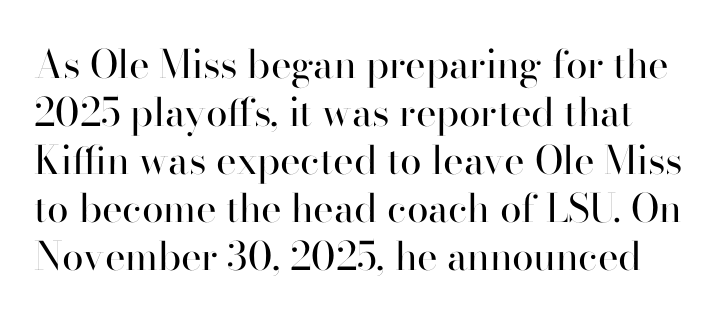
{"serif": "no", "italic": "no", "bold": "no", "weight": "regular", "width": "normal", "stroke_contrast": "high", "x_height": "small", "monospaced": "no", "underline": "no", "line_spacing_ratio": 1.23, "letter_spacing": "normal", "letter_spacing_em": 0.0, "glyph_px": 39}
